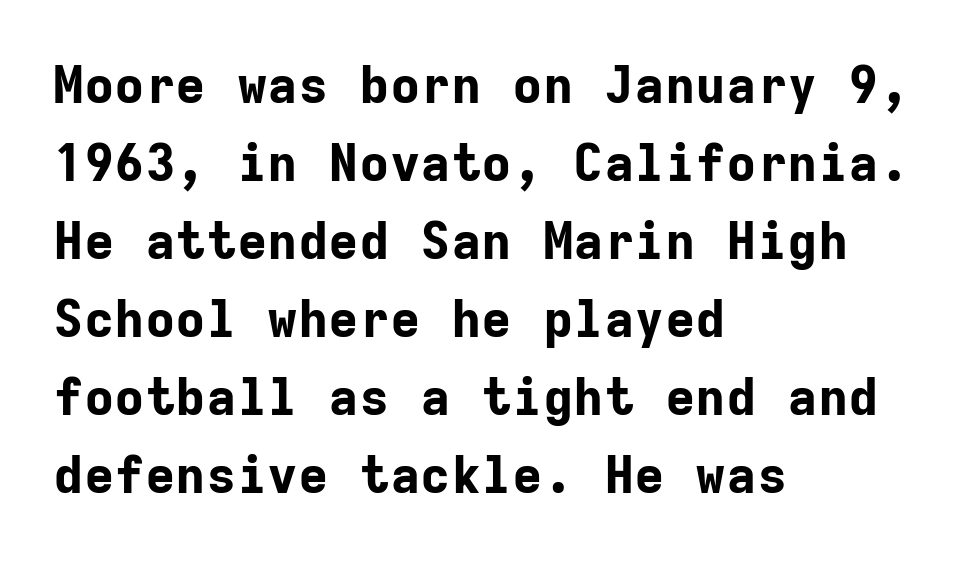
Q: Is the text bold? A: Yes.
Q: Is the text italic (slanted)? A: No, it is upright.
Q: Is the typeface a serif or a sans-serif typeface? A: Sans-serif.
Q: Is the text underlined? A: No.
Q: How is the paragraph aligned? A: Left-aligned.
Q: Is the spacing between letters normal or unusually wide? A: Normal.
Q: Is the spacing between lines tight, normal or loose? A: Normal.
Q: Width (condensed, normal, or wide)? A: Normal.
Q: Stroke contrast? A: Low.
Q: x-height? A: Medium.
Q: Monospaced? A: Yes.
